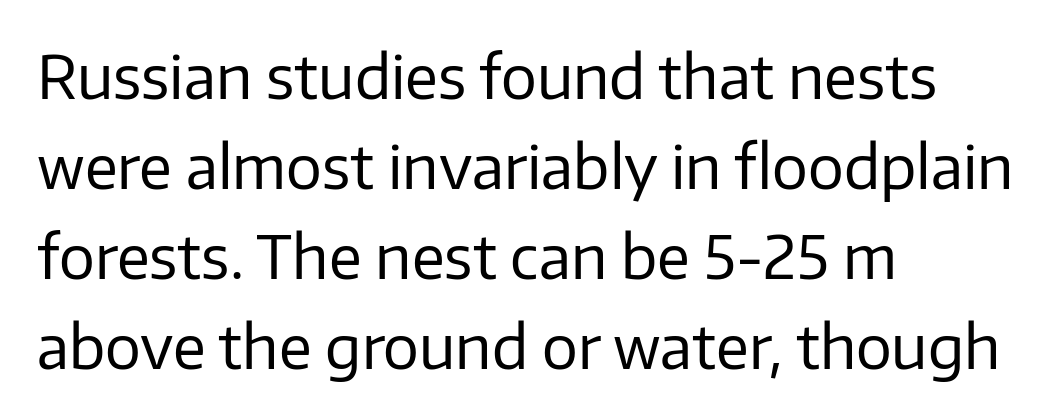
The image shows 60 px regular-weight sans-serif type, upright; set left-aligned, normal line spacing (1.5x), normal letter spacing, not underlined; low stroke contrast and a medium x-height.
